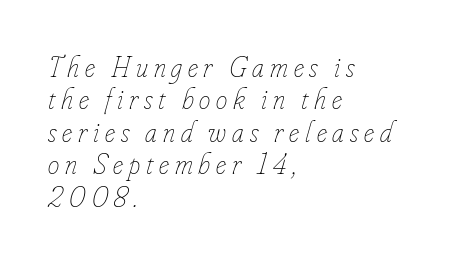
Q: Is the text bold? A: No.
Q: Is the text italic (slanted)? A: Yes, it leans right by about 16 degrees.
Q: Is the text underlined? A: No.
Q: How is the paragraph aligned? A: Left-aligned.
Q: Is the spacing between letters normal or unusually wide? A: Unusually wide.
Q: Is the spacing between lines tight, normal or loose? A: Tight.
Q: Width (condensed, normal, or wide)? A: Condensed.
Q: Stroke contrast? A: Low.
Q: x-height? A: Small.
Q: Monospaced? A: No.
